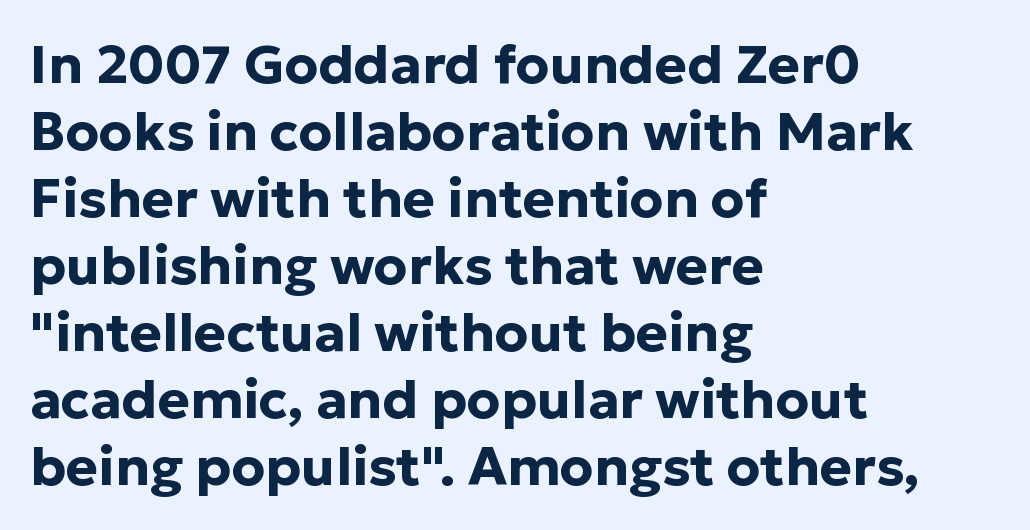
Q: Is the text bold? A: Yes.
Q: Is the text italic (slanted)? A: No, it is upright.
Q: Is the typeface a serif or a sans-serif typeface? A: Sans-serif.
Q: Is the text underlined? A: No.
Q: How is the paragraph aligned? A: Left-aligned.
Q: Is the spacing between letters normal or unusually wide? A: Normal.
Q: Width (condensed, normal, or wide)? A: Normal.
Q: Stroke contrast? A: Low.
Q: x-height? A: Medium.
Q: Monospaced? A: No.
